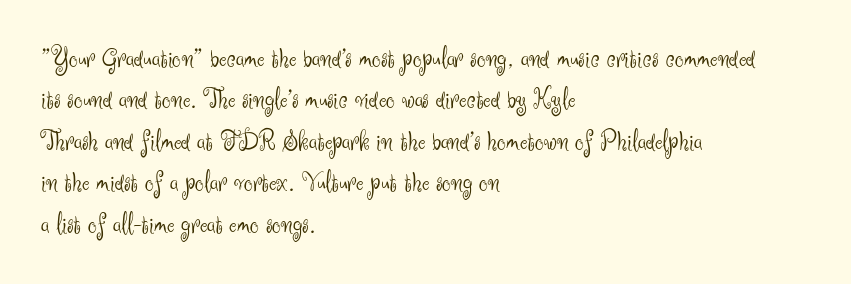
{"serif": "no", "italic": "no", "bold": "no", "weight": "light", "width": "normal", "stroke_contrast": "medium", "x_height": "small", "monospaced": "no", "underline": "no", "align": "left", "line_spacing": "normal", "line_spacing_ratio": 1.48, "letter_spacing": "normal", "letter_spacing_em": 0.0, "glyph_px": 28}
